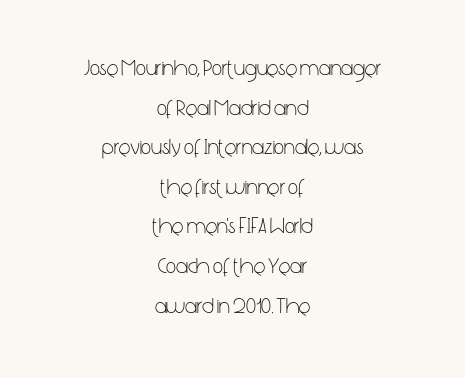
The image shows 22 px text type, upright; set centered, line spacing 1.8x, normal letter spacing, not underlined.
